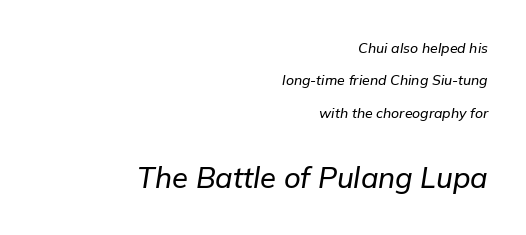
Q: Is the text italic (slanted)? A: Yes, it leans right by about 9 degrees.
Q: Is the text underlined? A: No.
Q: How is the paragraph aligned? A: Right-aligned.
Q: Is the spacing between letters normal or unusually wide? A: Normal.
Q: Is the spacing between lines tight, normal or loose? A: Loose.
Q: Which block of text is set in a larger size, the first (top) or the second (bottom)? A: The second (bottom) one.
Q: Width (condensed, normal, or wide)? A: Normal.
Q: Stroke contrast? A: Low.
Q: x-height? A: Medium.
Q: Monospaced? A: No.
